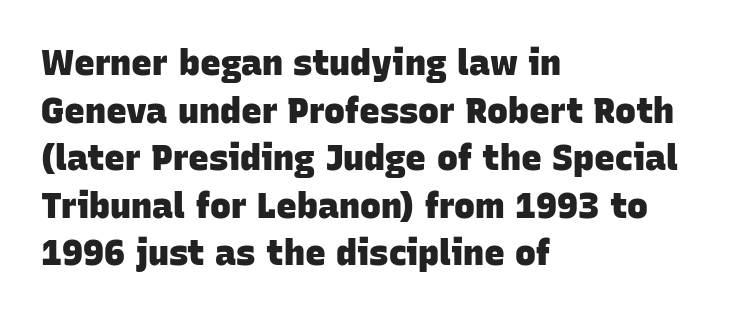
{"serif": "no", "bold": "yes", "weight": "heavy", "width": "normal", "stroke_contrast": "low", "x_height": "large", "monospaced": "no", "underline": "no", "align": "left", "line_spacing": "normal", "line_spacing_ratio": 1.36, "letter_spacing": "normal", "letter_spacing_em": 0.0, "glyph_px": 35}
